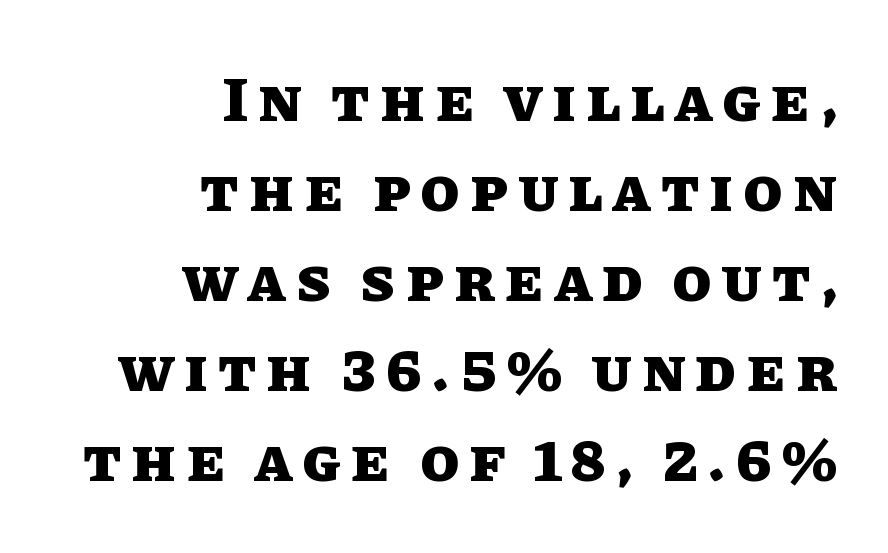
The passage shown is typed in a proportional face where columns would drift. Does the weight exceed regular? Yes, all the way to bold. Unmarked baselines from the first word to the last. Visually the block forms a straight wall on the right and a jagged coastline on the left.
